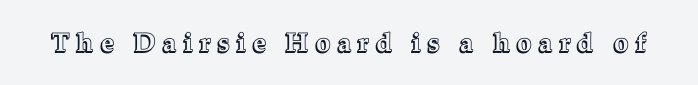
The image shows 26 px text type, upright; set unusually wide letter spacing (+0.29 em), not underlined.
